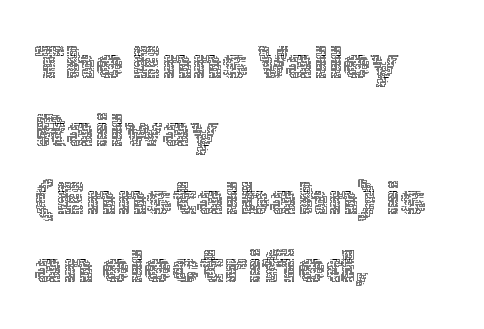
Q: Is the text bold? A: No.
Q: Is the text italic (slanted)? A: No, it is upright.
Q: Is the text underlined? A: No.
Q: How is the paragraph aligned? A: Left-aligned.
Q: Is the spacing between letters normal or unusually wide? A: Normal.
Q: Is the spacing between lines tight, normal or loose? A: Normal.
Q: Width (condensed, normal, or wide)? A: Normal.
Q: x-height? A: Medium.
Q: Monospaced? A: No.
